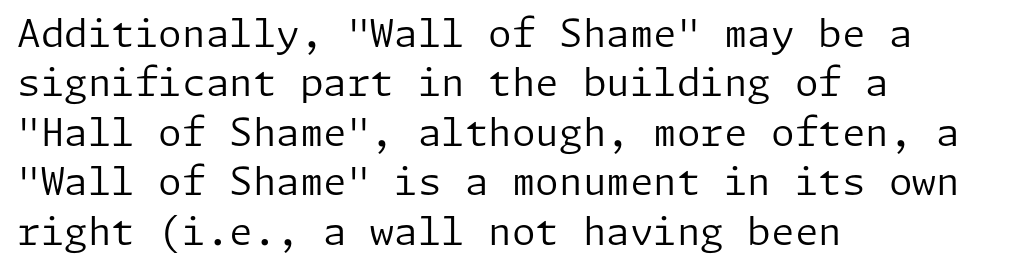
{"serif": "no", "italic": "no", "bold": "no", "weight": "regular", "width": "normal", "stroke_contrast": "low", "x_height": "medium", "underline": "no", "align": "left", "line_spacing": "normal", "line_spacing_ratio": 1.3, "letter_spacing": "normal", "letter_spacing_em": 0.0, "glyph_px": 38}
